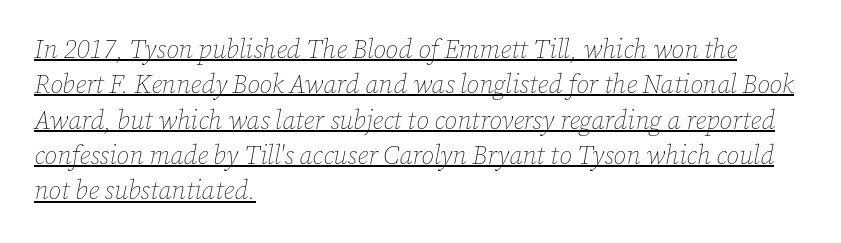
Q: Is the text bold? A: No.
Q: Is the text italic (slanted)? A: Yes, it leans right by about 12 degrees.
Q: Is the text underlined? A: Yes.
Q: How is the paragraph aligned? A: Left-aligned.
Q: Is the spacing between letters normal or unusually wide? A: Normal.
Q: Is the spacing between lines tight, normal or loose? A: Normal.
